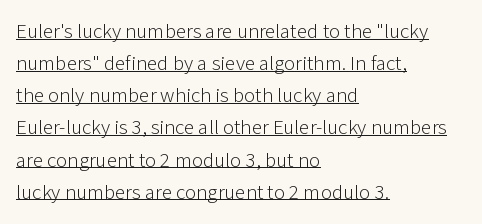
{"italic": "no", "bold": "no", "underline": "yes", "align": "left", "line_spacing": "normal", "line_spacing_ratio": 1.53, "letter_spacing": "normal", "letter_spacing_em": 0.0, "glyph_px": 21}
